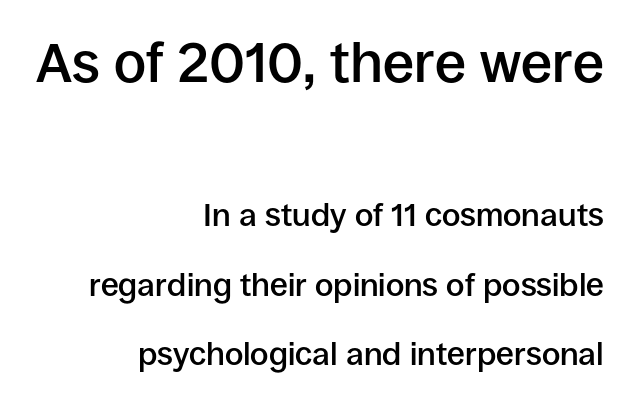
The image shows 56 px semibold sans-serif type, upright; set right-aligned, loose line spacing (2.17x), normal letter spacing, not underlined; the first (top) block is 1.75x larger; low stroke contrast and a large x-height.
